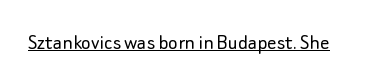
The image shows 23 px text type, upright; set normal letter spacing, underlined.
